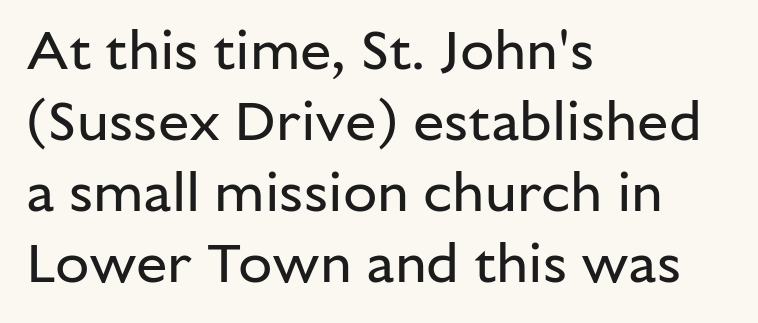
The image shows 56 px regular-weight sans-serif type, upright; set left-aligned, normal line spacing (1.27x), normal letter spacing, not underlined; low stroke contrast and a medium x-height.
